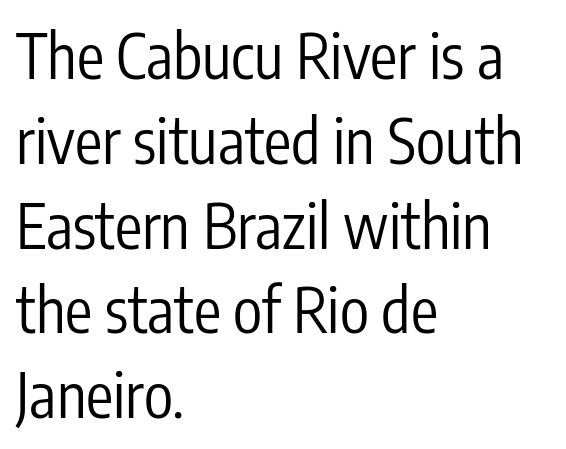
Q: Is the text bold? A: No.
Q: Is the text italic (slanted)? A: No, it is upright.
Q: Is the typeface a serif or a sans-serif typeface? A: Sans-serif.
Q: Is the text underlined? A: No.
Q: How is the paragraph aligned? A: Left-aligned.
Q: Is the spacing between letters normal or unusually wide? A: Normal.
Q: Is the spacing between lines tight, normal or loose? A: Normal.
Q: Width (condensed, normal, or wide)? A: Condensed.
Q: Stroke contrast? A: Low.
Q: x-height? A: Medium.
Q: Monospaced? A: No.
